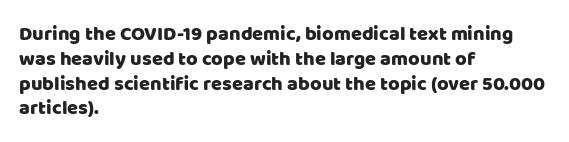
Q: Is the text italic (slanted)? A: No, it is upright.
Q: Is the text underlined? A: No.
Q: How is the paragraph aligned? A: Left-aligned.
Q: Is the spacing between letters normal or unusually wide? A: Normal.
